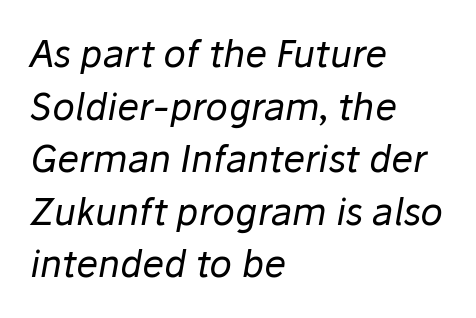
Q: Is the text bold? A: No.
Q: Is the text italic (slanted)? A: Yes, it leans right by about 10 degrees.
Q: Is the text underlined? A: No.
Q: How is the paragraph aligned? A: Left-aligned.
Q: Is the spacing between letters normal or unusually wide? A: Normal.
Q: Is the spacing between lines tight, normal or loose? A: Normal.
Q: Width (condensed, normal, or wide)? A: Normal.
Q: Stroke contrast? A: Low.
Q: x-height? A: Medium.
Q: Monospaced? A: No.
